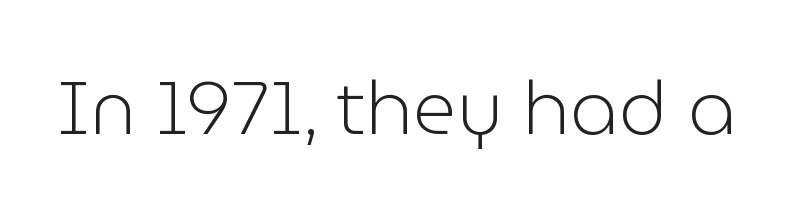
{"serif": "no", "italic": "no", "bold": "no", "weight": "light", "width": "normal", "stroke_contrast": "low", "x_height": "medium", "monospaced": "no", "underline": "no", "letter_spacing": "normal", "letter_spacing_em": 0.0, "glyph_px": 75}
